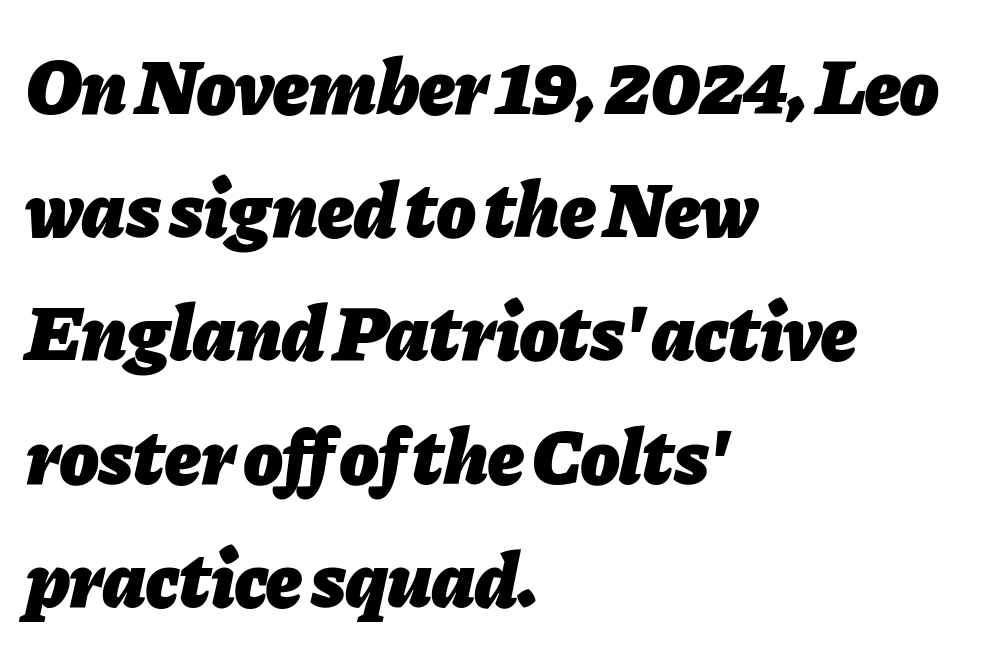
{"italic": "yes", "lean": "right", "slant_degrees": 11, "bold": "yes", "weight": "heavy", "width": "normal", "stroke_contrast": "low", "x_height": "medium", "monospaced": "no", "underline": "no", "align": "left", "line_spacing": "normal", "line_spacing_ratio": 1.56, "letter_spacing": "normal", "letter_spacing_em": 0.0, "glyph_px": 79}
